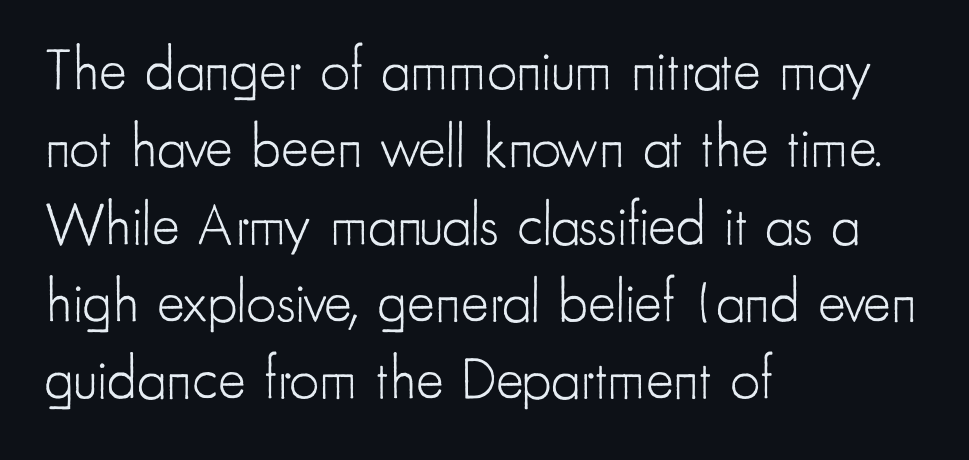
Q: Is the text bold? A: No.
Q: Is the text italic (slanted)? A: No, it is upright.
Q: Is the typeface a serif or a sans-serif typeface? A: Sans-serif.
Q: Is the text underlined? A: No.
Q: How is the paragraph aligned? A: Left-aligned.
Q: Is the spacing between letters normal or unusually wide? A: Normal.
Q: Is the spacing between lines tight, normal or loose? A: Normal.
Q: Width (condensed, normal, or wide)? A: Condensed.
Q: Stroke contrast? A: Low.
Q: x-height? A: Small.
Q: Monospaced? A: No.
